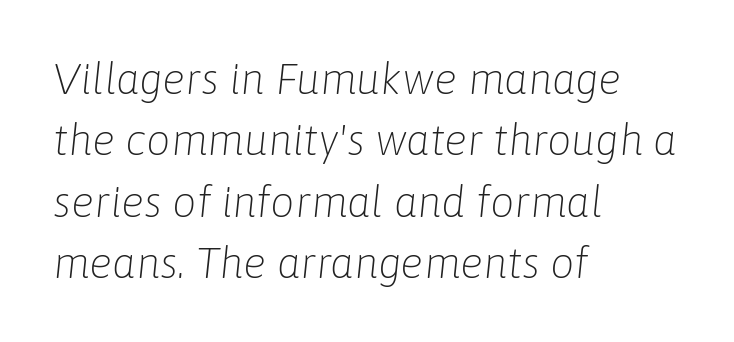
Q: Is the text bold? A: No.
Q: Is the text italic (slanted)? A: Yes, it leans right by about 6 degrees.
Q: Is the text underlined? A: No.
Q: How is the paragraph aligned? A: Left-aligned.
Q: Is the spacing between letters normal or unusually wide? A: Normal.
Q: Is the spacing between lines tight, normal or loose? A: Normal.
Q: Width (condensed, normal, or wide)? A: Normal.
Q: Stroke contrast? A: Low.
Q: x-height? A: Medium.
Q: Monospaced? A: No.
